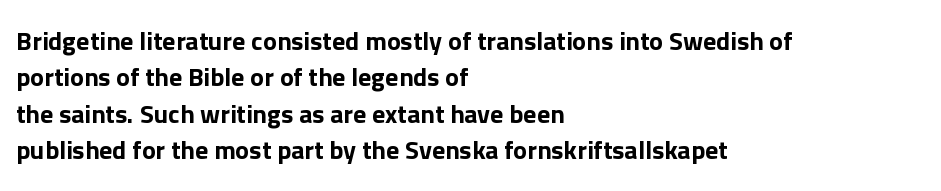
{"italic": "no", "underline": "no", "align": "left", "line_spacing": "normal", "line_spacing_ratio": 1.4, "letter_spacing": "normal", "letter_spacing_em": 0.0, "glyph_px": 26}
